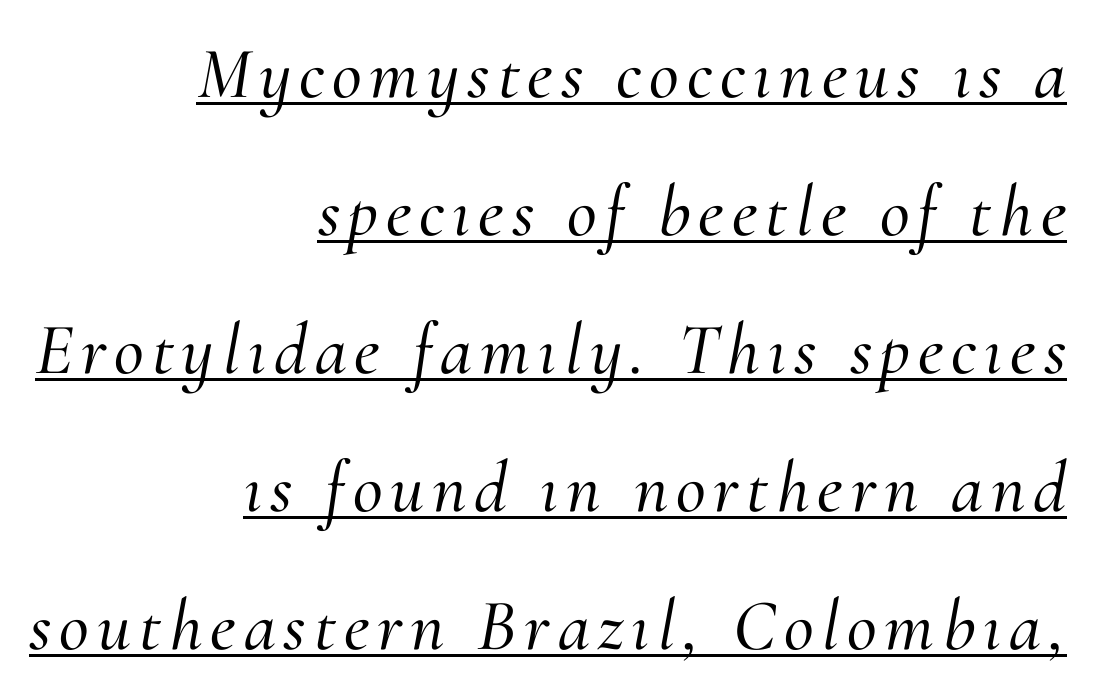
The image shows 73 px serif type, italic (leaning right); set right-aligned, line spacing 1.89x, underlined; medium stroke contrast and a small x-height.
